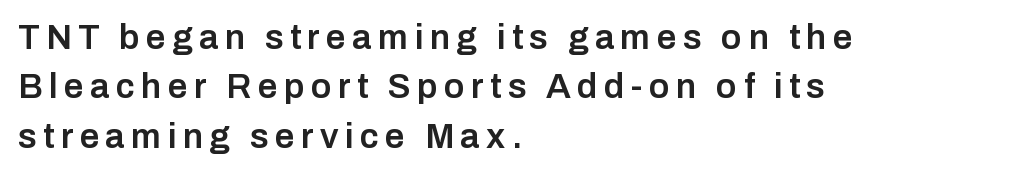
{"serif": "no", "italic": "no", "bold": "semi", "weight": "semibold", "width": "normal", "stroke_contrast": "low", "x_height": "medium", "monospaced": "no", "underline": "no", "align": "left", "line_spacing": "normal", "line_spacing_ratio": 1.41, "glyph_px": 35}
